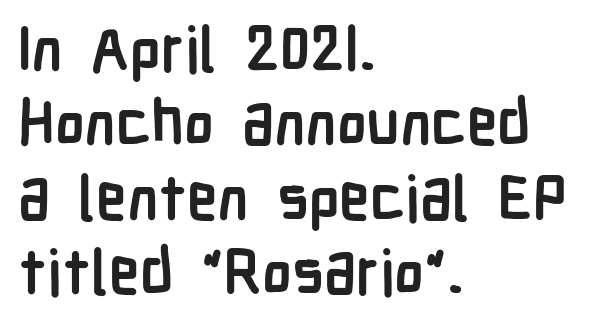
{"serif": "no", "italic": "no", "bold": "yes", "weight": "semibold", "width": "condensed", "stroke_contrast": "low", "x_height": "medium", "monospaced": "no", "underline": "no", "align": "left", "line_spacing_ratio": 1.2, "letter_spacing": "normal", "letter_spacing_em": 0.0, "glyph_px": 62}
